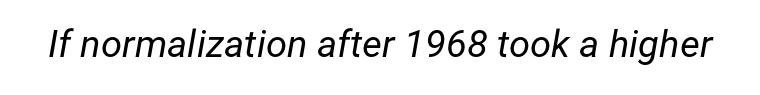
The image shows 38 px regular-weight type, italic (leaning right); set normal letter spacing, not underlined; low stroke contrast and a medium x-height.
